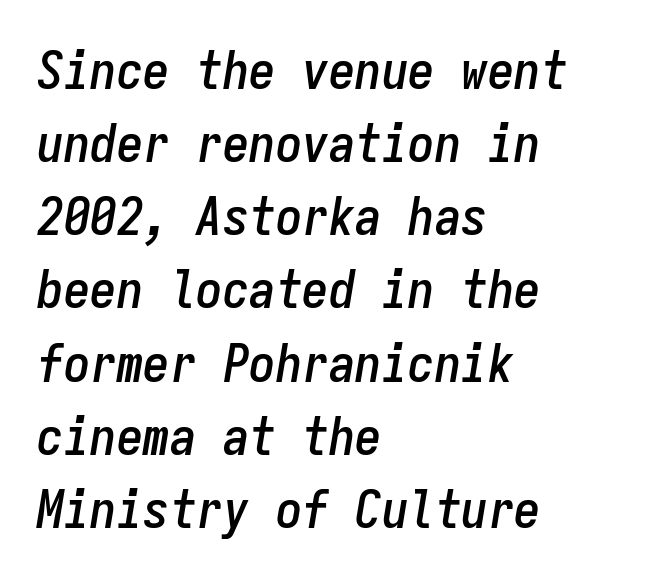
The image shows 53 px condensed type, italic (leaning right), monospaced; set left-aligned, normal line spacing (1.38x), normal letter spacing, not underlined; low stroke contrast and a medium x-height.
